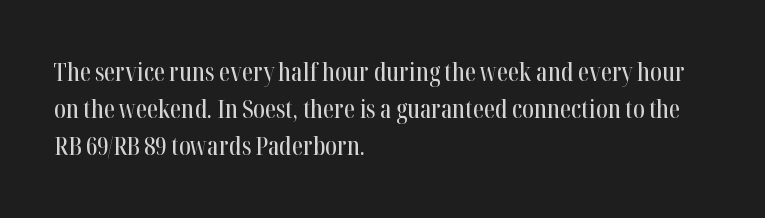
{"italic": "no", "underline": "no", "align": "left", "line_spacing": "normal", "line_spacing_ratio": 1.49, "letter_spacing": "normal", "letter_spacing_em": 0.0, "glyph_px": 25}
